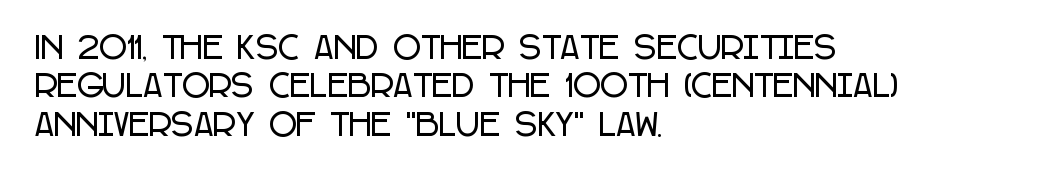
{"serif": "no", "italic": "no", "width": "condensed", "stroke_contrast": "low", "x_height": "large", "monospaced": "no", "underline": "no", "align": "left", "line_spacing": "normal", "line_spacing_ratio": 1.28, "letter_spacing": "normal", "letter_spacing_em": 0.0, "glyph_px": 30}
